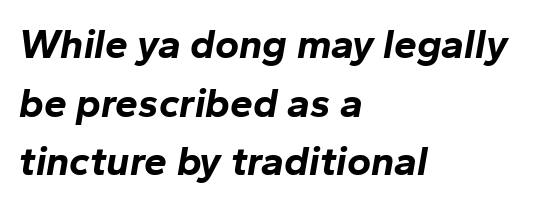
Short and long lines alike share a common starting point at left. Pretty heavy lettering here — definitely bold. The lines sit at an ordinary, default distance from one another. Character widths vary here, with narrow letters taking less room than wide ones.
